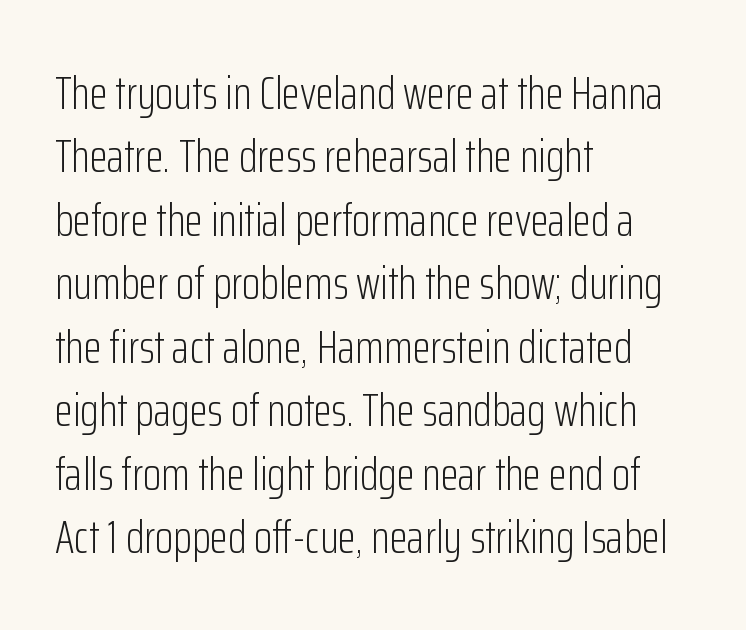
This is not heavy type; no bold has been used. Each word holds together tightly as a unit, with standard inter-letter gaps. Classification — sans serif. Characters remain perfectly vertical along every line. This sample has the flowing, uneven cadence of proportional lettering. Compared with typical paragraphs, the rows here are spaced about the same.
